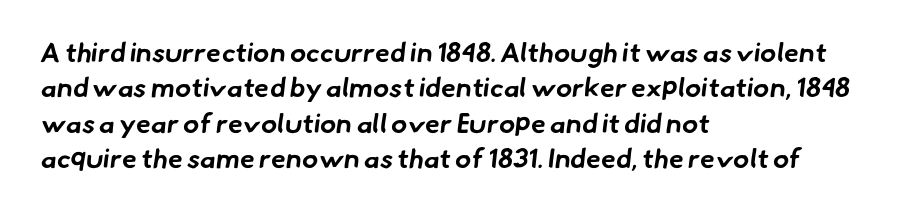
In terms of leading, this rendering sits right in the middle. The gaps between neighbouring characters are ordinary and unremarkable. The baseline area is clear. Chunky letters — that's bold for sure. The setting favours the left margin, as ordinary paragraphs usually do.
